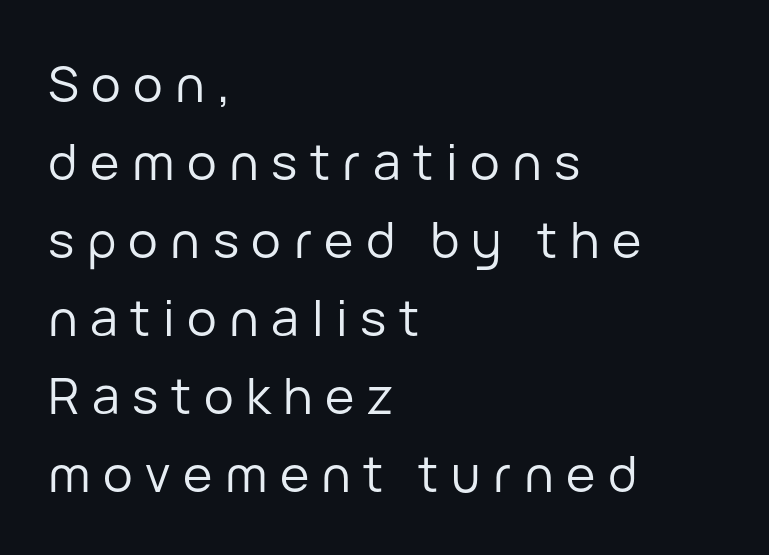
The image shows 50 px regular-weight sans-serif type, upright; set left-aligned, normal line spacing (1.56x), unusually wide letter spacing (+0.25 em), not underlined; low stroke contrast and a medium x-height.
